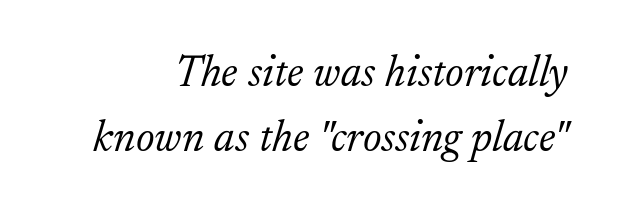
{"serif": "yes", "italic": "yes", "lean": "right", "slant_degrees": 17, "bold": "no", "weight": "light", "width": "normal", "stroke_contrast": "low", "x_height": "small", "monospaced": "no", "underline": "no", "line_spacing": "normal", "line_spacing_ratio": 1.48, "letter_spacing": "normal", "letter_spacing_em": 0.0, "glyph_px": 44}
